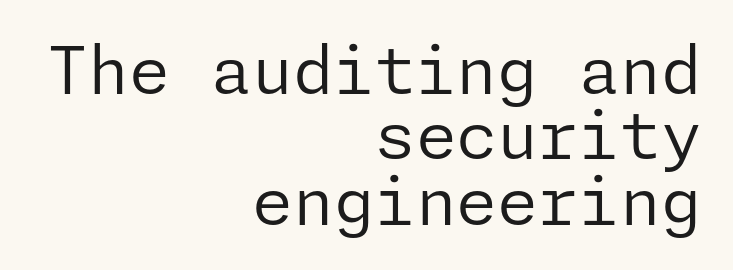
Each line ends at the same right margin while the left side varies. Very little white space separates one row of letters from the next. These lines are composed in type without serifs. Any mark beneath the type? The region is blank.
